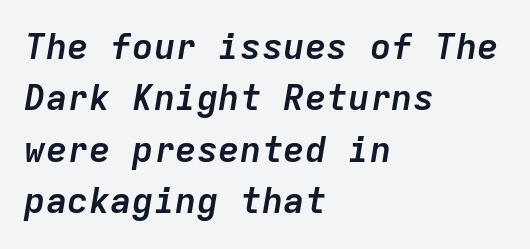
The image shows 36 px semibold type, italic (leaning right), monospaced; set left-aligned, normal line spacing (1.43x), normal letter spacing, not underlined; low stroke contrast and a medium x-height.
